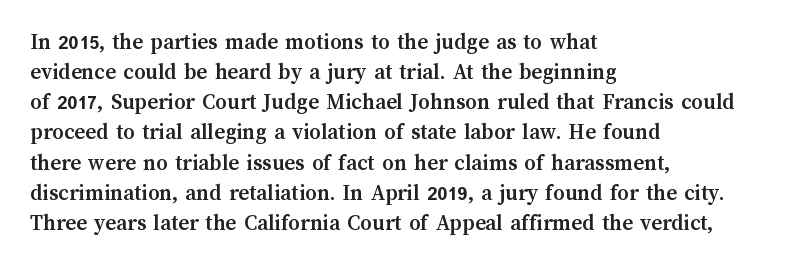
The image shows 23 px bold type, upright; set left-aligned, normal line spacing (1.31x), normal letter spacing, not underlined.
